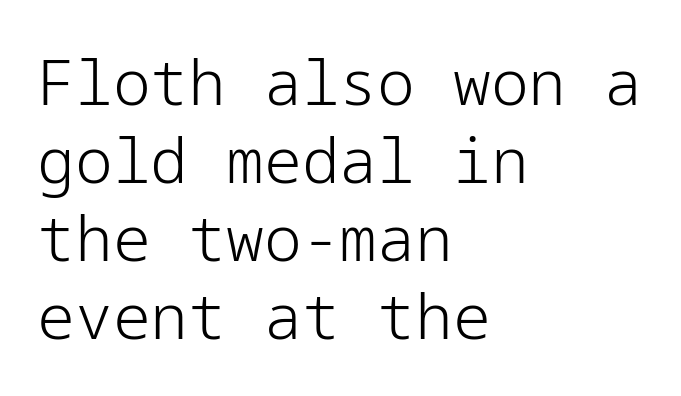
{"serif": "no", "italic": "no", "bold": "no", "weight": "light", "width": "normal", "stroke_contrast": "low", "x_height": "medium", "underline": "no", "align": "left", "line_spacing_ratio": 1.24, "letter_spacing": "normal", "letter_spacing_em": 0.0, "glyph_px": 63}
